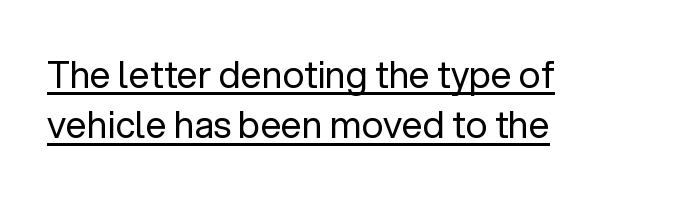
Letters have the restrained weight of plain body copy at most. The font's upright variant was chosen for this text. Typeset ragged right — the left edge is the straight one. The face used here appears with an underline applied.
